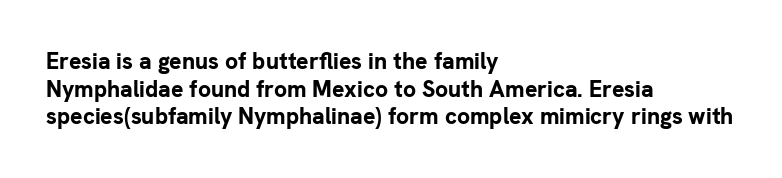
Q: Is the text bold? A: Yes.
Q: Is the text italic (slanted)? A: No, it is upright.
Q: Is the text underlined? A: No.
Q: How is the paragraph aligned? A: Left-aligned.
Q: Is the spacing between letters normal or unusually wide? A: Normal.
